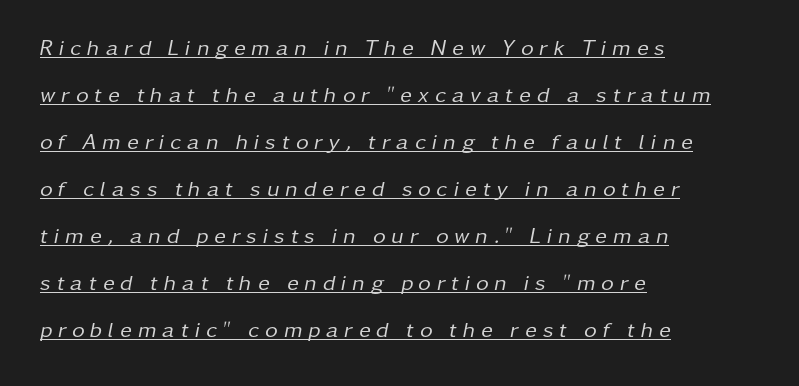
The image shows 22 px text type, italic (leaning right); set left-aligned, loose line spacing (2.14x), unusually wide letter spacing (+0.27 em), underlined.
